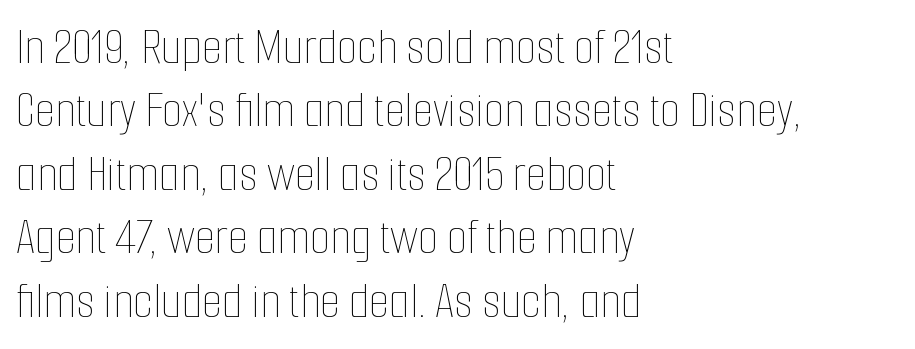
The rendering anchors every line to the left-hand side. Honestly, the letter spacing is just normal — you wouldn't notice it. Compared with a typical body face, this is equally light or lighter still. The type sits square on the baseline with zero lean.
